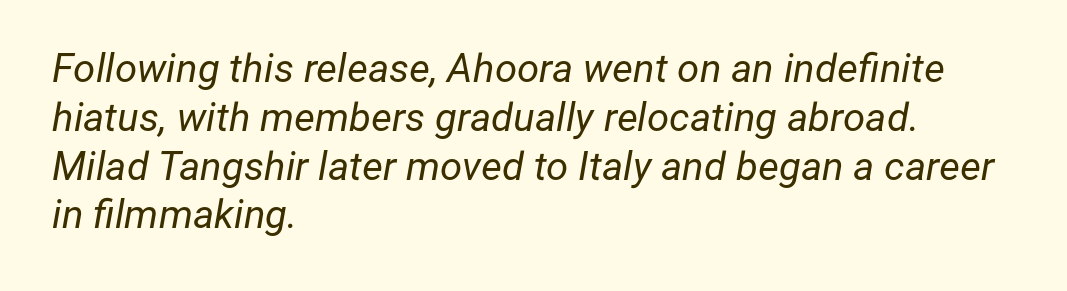
Q: Is the text bold? A: No.
Q: Is the text italic (slanted)? A: Yes, it leans right by about 12 degrees.
Q: Is the text underlined? A: No.
Q: How is the paragraph aligned? A: Left-aligned.
Q: Is the spacing between letters normal or unusually wide? A: Normal.
Q: Width (condensed, normal, or wide)? A: Normal.
Q: Stroke contrast? A: Low.
Q: x-height? A: Medium.
Q: Monospaced? A: No.
